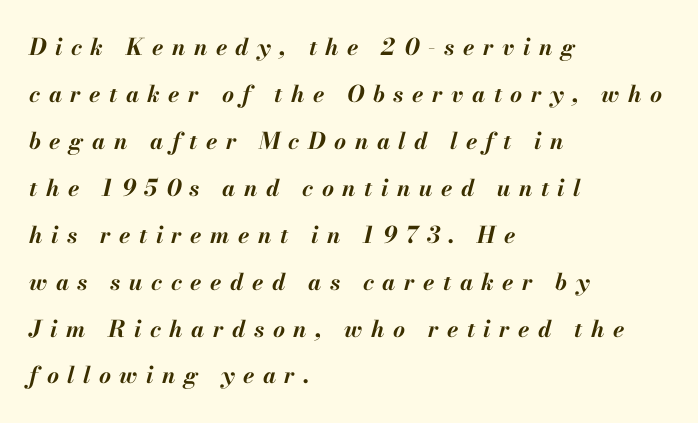
{"italic": "yes", "lean": "right", "slant_degrees": 13, "bold": "yes", "underline": "no", "align": "left", "line_spacing": "loose", "line_spacing_ratio": 2.04, "letter_spacing": "wide", "letter_spacing_em": 0.37, "glyph_px": 23}
